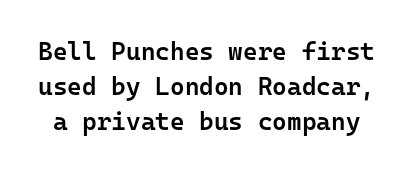
Q: Is the text bold? A: Semi-bold.
Q: Is the text italic (slanted)? A: No, it is upright.
Q: Is the text underlined? A: No.
Q: Is the spacing between letters normal or unusually wide? A: Normal.
Q: Is the spacing between lines tight, normal or loose? A: Normal.
